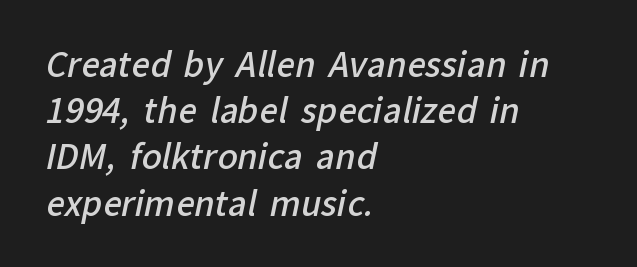
Q: Is the text bold? A: Semi-bold.
Q: Is the typeface a serif or a sans-serif typeface? A: Sans-serif.
Q: Is the text underlined? A: No.
Q: How is the paragraph aligned? A: Left-aligned.
Q: Is the spacing between letters normal or unusually wide? A: Normal.
Q: Is the spacing between lines tight, normal or loose? A: Normal.
Q: Width (condensed, normal, or wide)? A: Normal.
Q: Stroke contrast? A: Low.
Q: x-height? A: Medium.
Q: Monospaced? A: No.
